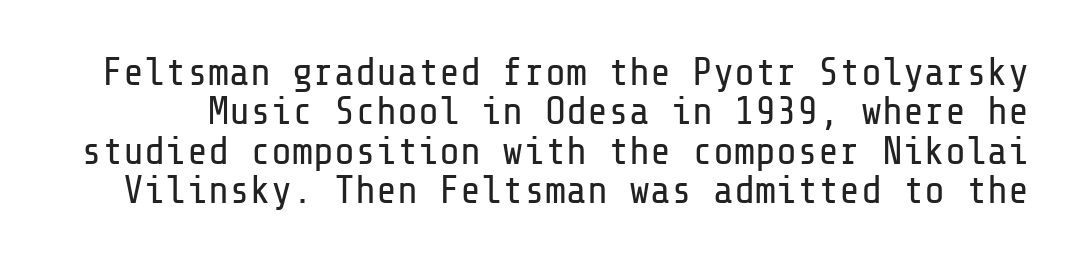
Tracking value appears to be zero — textbook default spacing. Stroke mass is kept to a normal reading level or below. The words here are not underlined. Quick note: interline space is minimal. Does the type have serifs? No, each stem ends abruptly.
